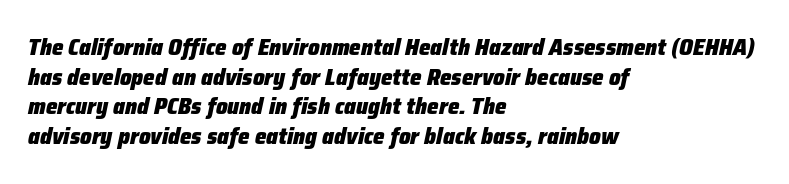
The image shows 23 px bold type, italic (leaning right); set left-aligned, normal line spacing (1.29x), normal letter spacing, not underlined.
